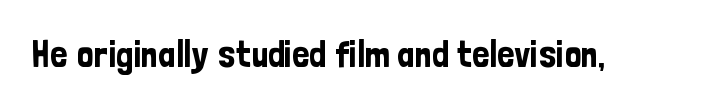
The image shows 37 px condensed sans-serif type, upright; set normal letter spacing, not underlined; low stroke contrast and a medium x-height.
